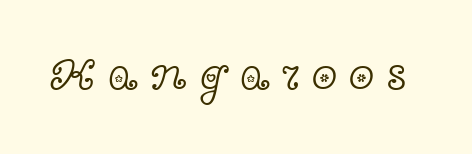
{"serif": "yes", "bold": "no", "weight": "light", "width": "wide", "x_height": "medium", "monospaced": "no", "underline": "no", "letter_spacing": "wide", "letter_spacing_em": 0.25, "glyph_px": 47}
